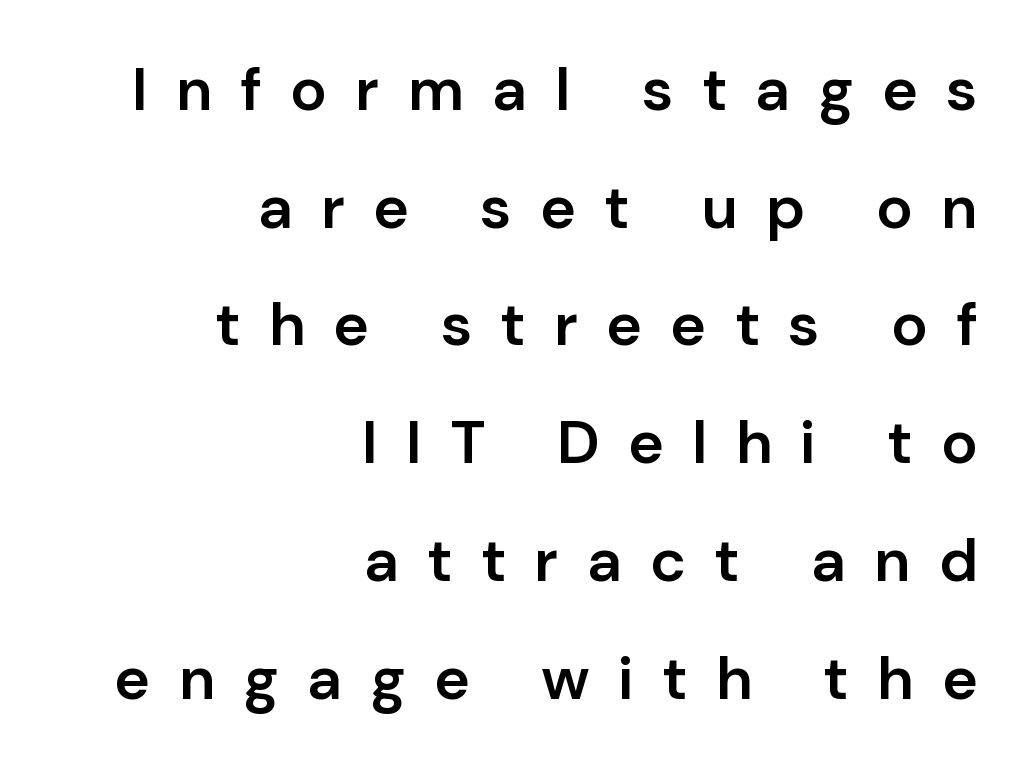
The image shows 61 px semibold sans-serif type, upright; set right-aligned, loose line spacing (1.93x), unusually wide letter spacing (+0.46 em), not underlined; low stroke contrast and a medium x-height.
